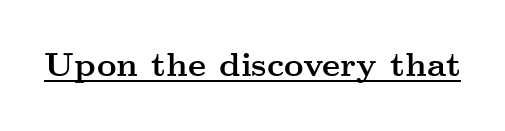
The image shows 34 px semibold, wide serif type, upright; set normal letter spacing, underlined; medium stroke contrast and a small x-height.
